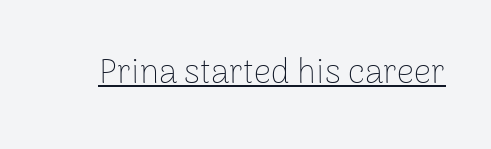
Q: Is the text bold? A: No.
Q: Is the text italic (slanted)? A: No, it is upright.
Q: Is the typeface a serif or a sans-serif typeface? A: Sans-serif.
Q: Is the text underlined? A: Yes.
Q: Is the spacing between letters normal or unusually wide? A: Normal.
Q: Width (condensed, normal, or wide)? A: Normal.
Q: Stroke contrast? A: Low.
Q: x-height? A: Medium.
Q: Monospaced? A: No.
